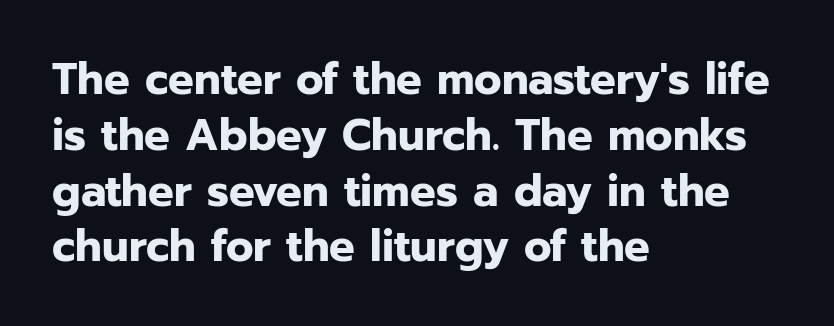
The image shows 45 px bold sans-serif type, upright; set left-aligned, line spacing 1.24x, normal letter spacing, not underlined; low stroke contrast and a medium x-height.
